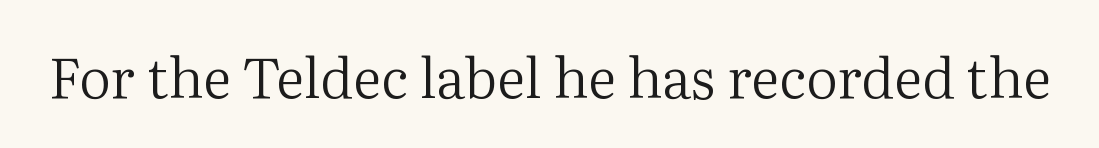
The image shows 56 px regular-weight serif type, upright; set normal letter spacing, not underlined; medium stroke contrast and a medium x-height.
